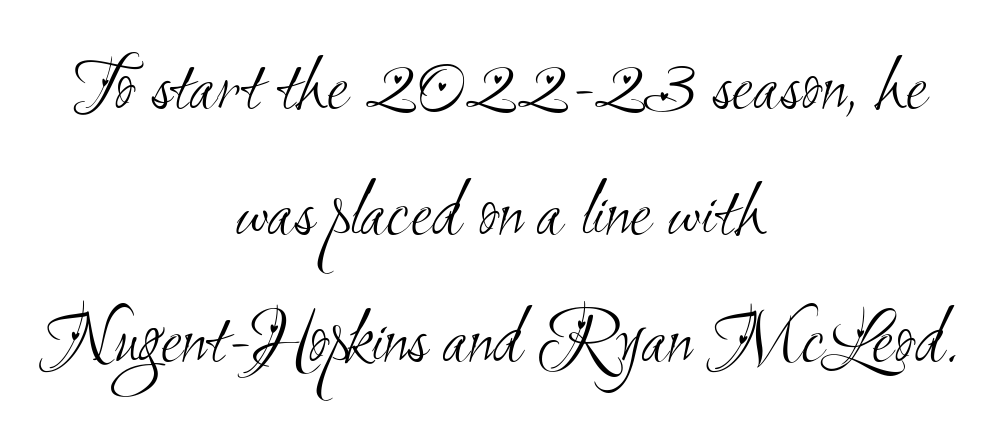
{"serif": "no", "bold": "no", "weight": "light", "width": "condensed", "stroke_contrast": "medium", "x_height": "small", "monospaced": "no", "underline": "no", "align": "center", "line_spacing": "normal", "line_spacing_ratio": 1.6, "letter_spacing": "normal", "letter_spacing_em": 0.0, "glyph_px": 79}
